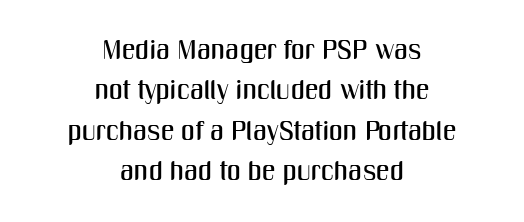
It's the straight-up-and-down kind of type. Is there much room between lines? A standard amount, neither cramped nor airy. Standard letterfit; no display-style spreading of the glyphs. The passage shown is not underscored anywhere. Leftover space on each line is divided equally before and after the words.
